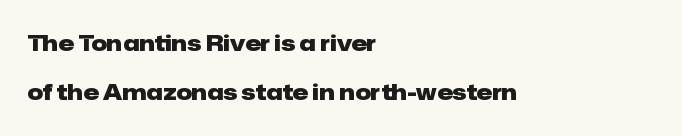
{"italic": "no", "bold": "yes", "underline": "no", "align": "left", "line_spacing": "loose", "line_spacing_ratio": 2.25, "letter_spacing": "normal", "letter_spacing_em": 0.0, "glyph_px": 22}
